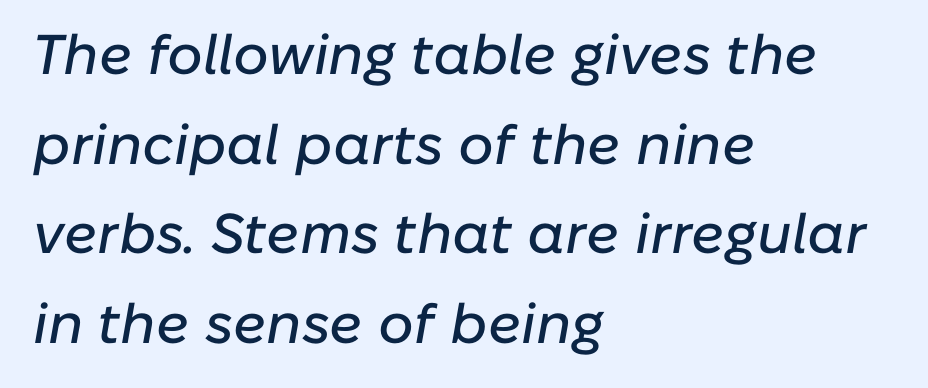
{"italic": "yes", "lean": "right", "slant_degrees": 10, "width": "normal", "stroke_contrast": "low", "x_height": "medium", "monospaced": "no", "underline": "no", "align": "left", "line_spacing": "normal", "line_spacing_ratio": 1.6, "letter_spacing": "normal", "letter_spacing_em": 0.0, "glyph_px": 56}
